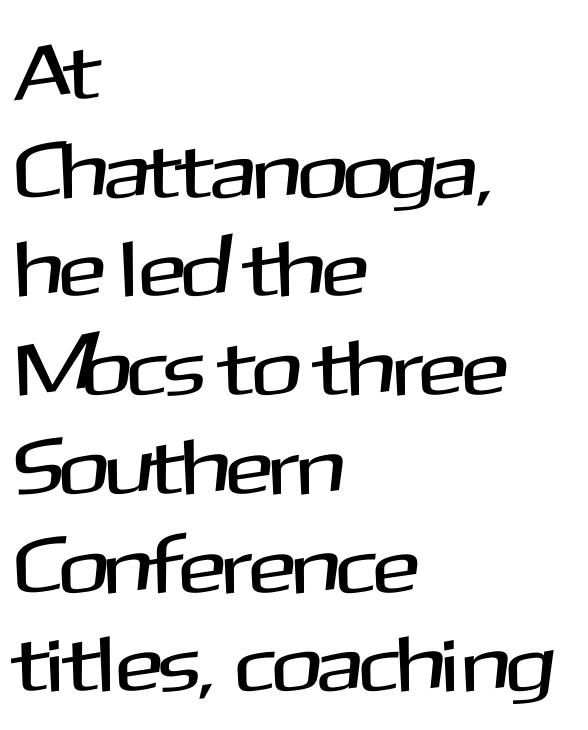
{"serif": "no", "italic": "no", "width": "normal", "stroke_contrast": "medium", "x_height": "medium", "monospaced": "no", "underline": "no", "align": "left", "line_spacing": "normal", "line_spacing_ratio": 1.25, "letter_spacing": "normal", "letter_spacing_em": 0.0, "glyph_px": 79}
